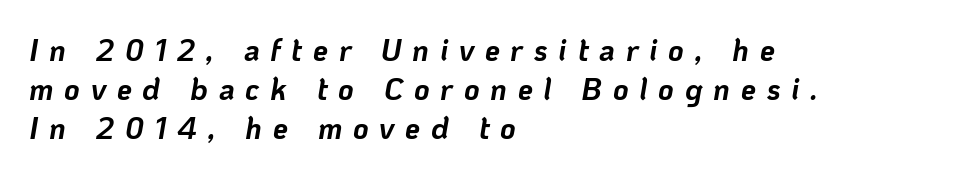
The typography opts for an oblique posture over an upright one. Each glyph is drawn with heavy, bold strokes. The rendering inserts visible extra space after every character. Is there much room between lines? A standard amount, neither cramped nor airy. Rule under the text: the space is simply empty. Short and long lines alike share a common starting point at left.
